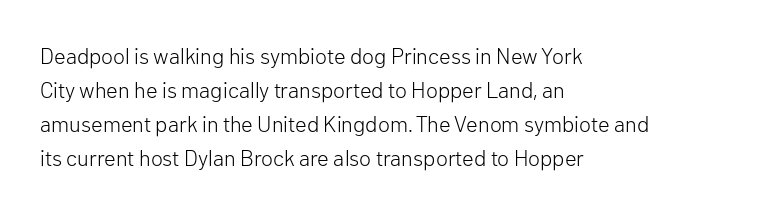
The image shows 22 px text type, upright; set left-aligned, normal line spacing (1.54x), normal letter spacing, not underlined.
